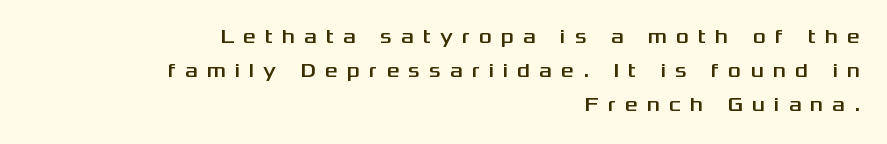
{"italic": "no", "underline": "no", "align": "right", "line_spacing_ratio": 1.71, "letter_spacing": "wide", "letter_spacing_em": 0.45, "glyph_px": 20}
